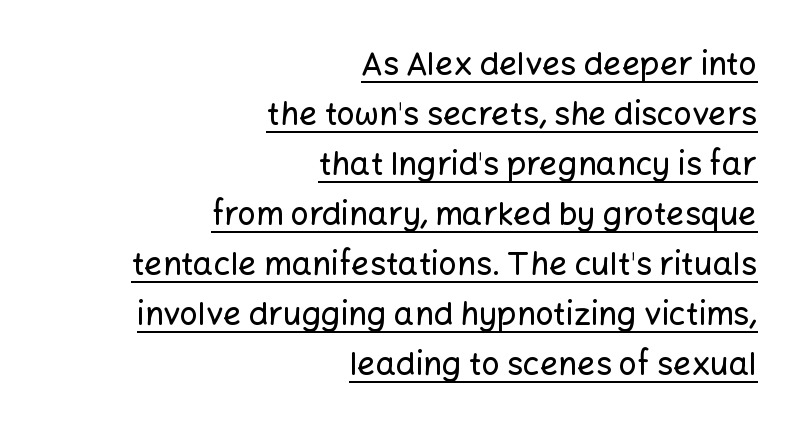
Q: Is the text italic (slanted)? A: No, it is upright.
Q: Is the typeface a serif or a sans-serif typeface? A: Sans-serif.
Q: Is the text underlined? A: Yes.
Q: How is the paragraph aligned? A: Right-aligned.
Q: Is the spacing between letters normal or unusually wide? A: Normal.
Q: Is the spacing between lines tight, normal or loose? A: Normal.
Q: Width (condensed, normal, or wide)? A: Normal.
Q: Stroke contrast? A: Low.
Q: x-height? A: Medium.
Q: Monospaced? A: No.
